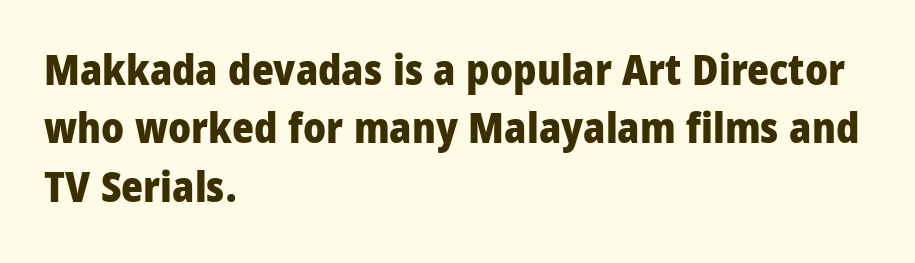
The image shows 42 px heavy, condensed sans-serif type, upright; set left-aligned, normal line spacing (1.39x), normal letter spacing, not underlined; low stroke contrast and a large x-height.
